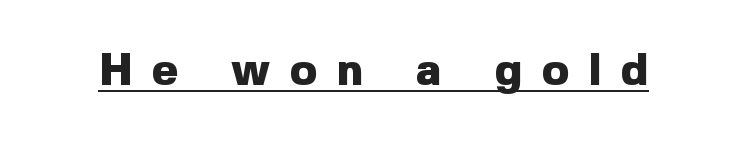
Q: Is the text bold? A: Yes.
Q: Is the text italic (slanted)? A: No, it is upright.
Q: Is the typeface a serif or a sans-serif typeface? A: Sans-serif.
Q: Is the text underlined? A: Yes.
Q: Is the spacing between letters normal or unusually wide? A: Unusually wide.
Q: Width (condensed, normal, or wide)? A: Normal.
Q: x-height? A: Medium.
Q: Monospaced? A: No.
